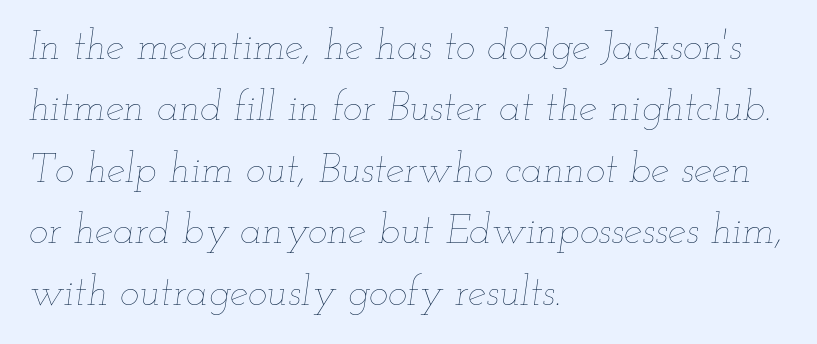
{"italic": "yes", "lean": "right", "slant_degrees": 12, "bold": "no", "weight": "thin", "width": "wide", "stroke_contrast": "low", "x_height": "small", "monospaced": "no", "underline": "no", "align": "left", "line_spacing": "normal", "line_spacing_ratio": 1.5, "letter_spacing": "normal", "letter_spacing_em": 0.0, "glyph_px": 41}
